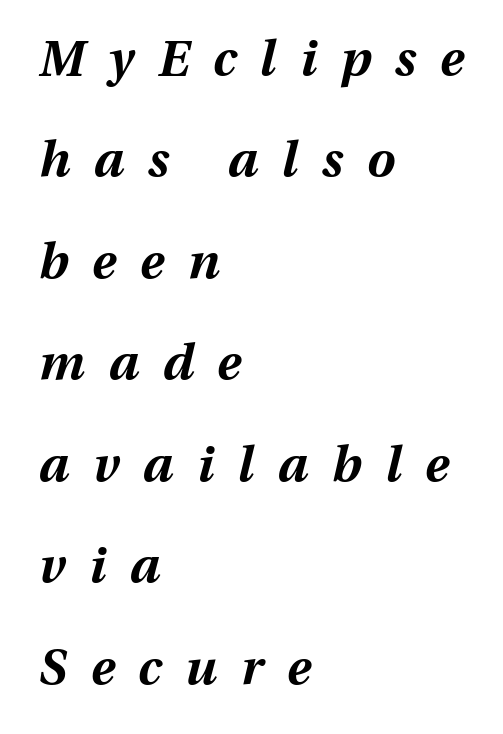
The image shows 50 px bold type, italic (leaning right); set left-aligned, loose line spacing (2.03x), unusually wide letter spacing (+0.48 em), not underlined; medium stroke contrast and a medium x-height.
